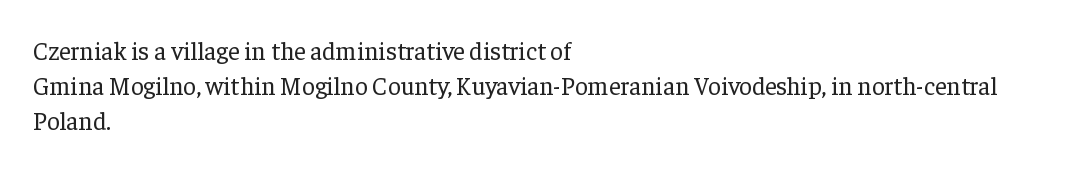
The image shows 25 px text type, upright; set left-aligned, normal line spacing (1.4x), normal letter spacing, not underlined.
